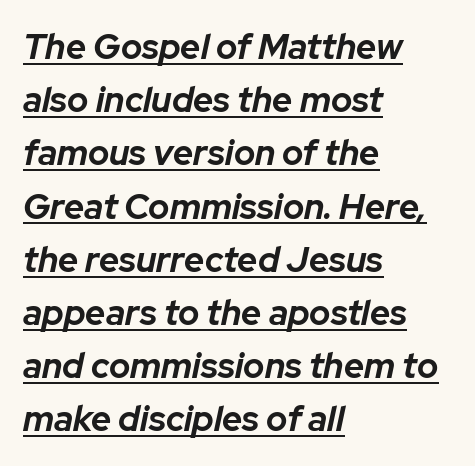
Quick note: italic. A typesetter would call this leading conventional body-copy spacing. The rendering uses the underline text-decoration. Between one letter and the next there's only the usual sliver of space. In terms of weight, the rendering is a true, heavy bold.
